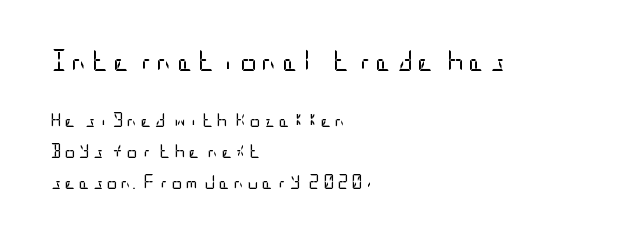
The image shows 21 px text type, upright; set left-aligned, loose line spacing (2.21x), not underlined; the first (top) block is 1.5x larger.
